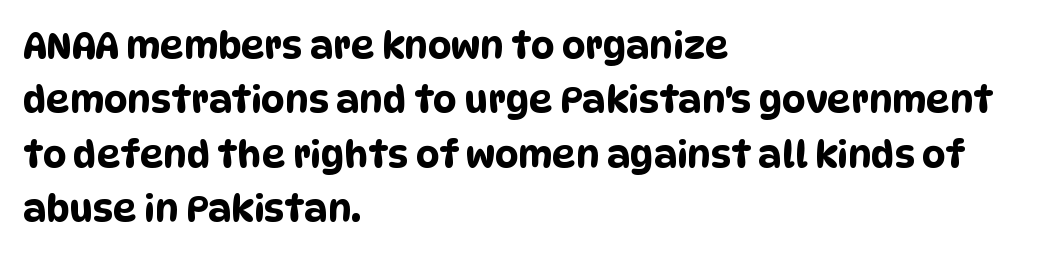
{"serif": "no", "width": "condensed", "stroke_contrast": "low", "x_height": "large", "monospaced": "no", "underline": "no", "align": "left", "line_spacing": "normal", "line_spacing_ratio": 1.47, "letter_spacing": "normal", "letter_spacing_em": 0.0, "glyph_px": 37}
